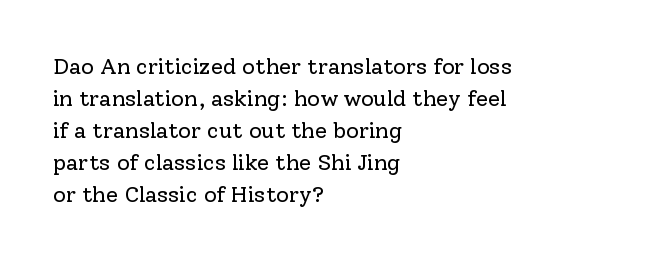
This sample uses an upright cut, with every glyph sitting square on the baseline. Check the space under the baseline: it is left empty. These lines are set flush left with a ragged right edge. Weight: not bold — regular or lighter.
